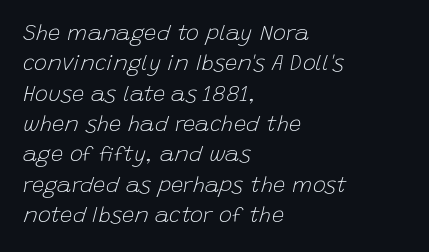
{"italic": "yes", "lean": "right", "slant_degrees": 15, "bold": "no", "underline": "no", "align": "left", "line_spacing": "normal", "line_spacing_ratio": 1.38, "letter_spacing": "normal", "letter_spacing_em": 0.0, "glyph_px": 22}
